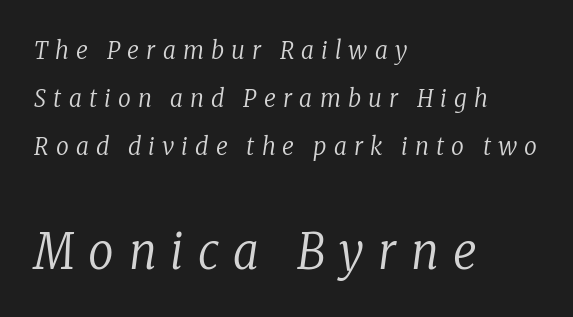
Layout note: lines flush left. Are there feet on the stems? There are — it's a serif. Anything drawn beneath the words? Only blank space. These lines are rendered in a variable-pitch font. These two chunks differ in scale, with the bottom chunk taking the larger measure.
